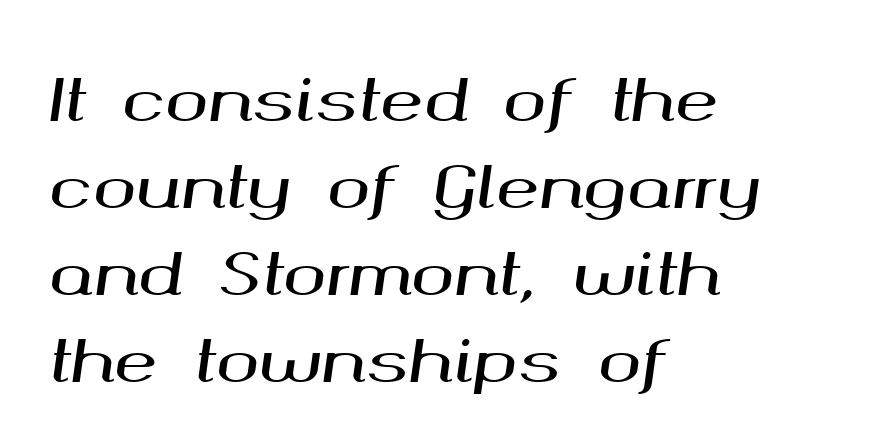
Q: Is the text italic (slanted)? A: Yes, it leans right by about 8 degrees.
Q: Is the text underlined? A: No.
Q: How is the paragraph aligned? A: Left-aligned.
Q: Is the spacing between letters normal or unusually wide? A: Normal.
Q: Is the spacing between lines tight, normal or loose? A: Normal.
Q: Width (condensed, normal, or wide)? A: Wide.
Q: Stroke contrast? A: Medium.
Q: x-height? A: Medium.
Q: Monospaced? A: No.
